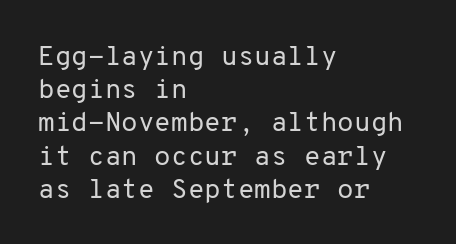
{"italic": "no", "bold": "no", "underline": "no", "align": "left", "line_spacing_ratio": 1.23, "letter_spacing": "normal", "letter_spacing_em": 0.0, "glyph_px": 27}
